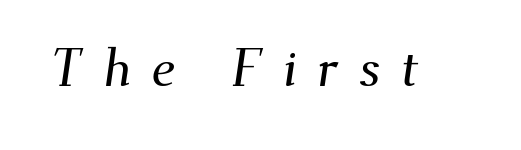
The image shows 53 px serif type; set unusually wide letter spacing (+0.38 em), not underlined; medium stroke contrast and a small x-height.
